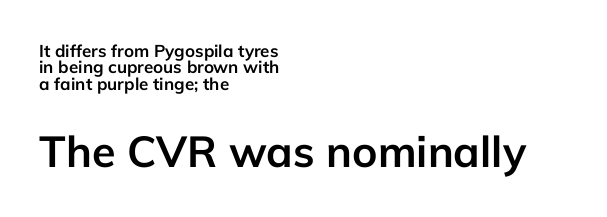
Q: Is the text bold? A: Yes.
Q: Is the text italic (slanted)? A: No, it is upright.
Q: Is the typeface a serif or a sans-serif typeface? A: Sans-serif.
Q: Is the text underlined? A: No.
Q: How is the paragraph aligned? A: Left-aligned.
Q: Is the spacing between letters normal or unusually wide? A: Normal.
Q: Is the spacing between lines tight, normal or loose? A: Tight.
Q: Which block of text is set in a larger size, the first (top) or the second (bottom)? A: The second (bottom) one.
Q: Width (condensed, normal, or wide)? A: Normal.
Q: Stroke contrast? A: Low.
Q: x-height? A: Medium.
Q: Monospaced? A: No.
